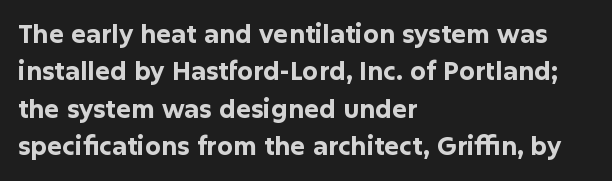
Baseline-to-baseline distance is the conventional proportion of letter height. The typesetter chose a ragged-right arrangement here. The zone under the glyphs is completely vacant. Typesetter's note: full bold, strokes at maximum text heaviness. In terms of posture, this sample is upright. The horizontal fit of the characters is conventional and even.
